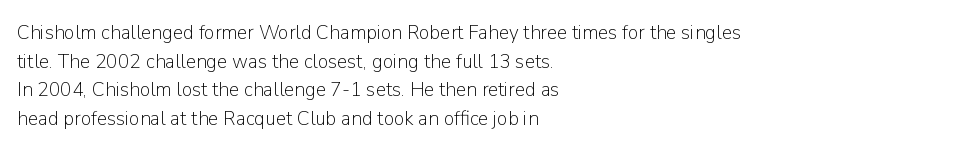
Q: Is the text bold? A: No.
Q: Is the text italic (slanted)? A: No, it is upright.
Q: Is the text underlined? A: No.
Q: How is the paragraph aligned? A: Left-aligned.
Q: Is the spacing between letters normal or unusually wide? A: Normal.
Q: Is the spacing between lines tight, normal or loose? A: Normal.
